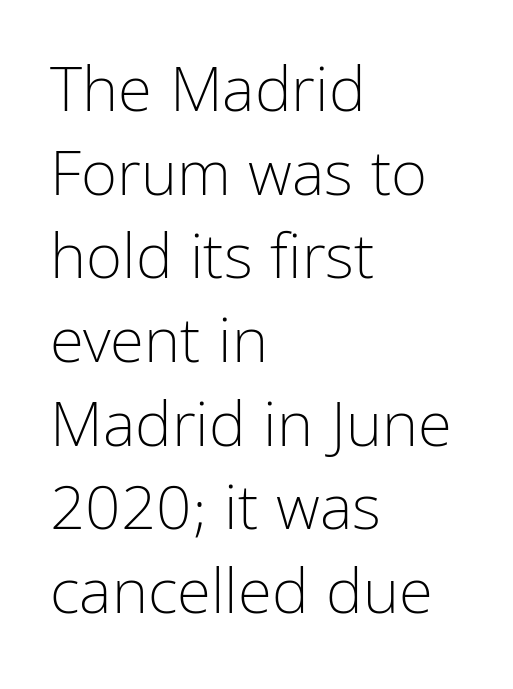
Q: Is the text bold? A: No.
Q: Is the text italic (slanted)? A: No, it is upright.
Q: Is the typeface a serif or a sans-serif typeface? A: Sans-serif.
Q: Is the text underlined? A: No.
Q: How is the paragraph aligned? A: Left-aligned.
Q: Is the spacing between letters normal or unusually wide? A: Normal.
Q: Is the spacing between lines tight, normal or loose? A: Normal.
Q: Width (condensed, normal, or wide)? A: Condensed.
Q: Stroke contrast? A: Low.
Q: x-height? A: Medium.
Q: Monospaced? A: No.
